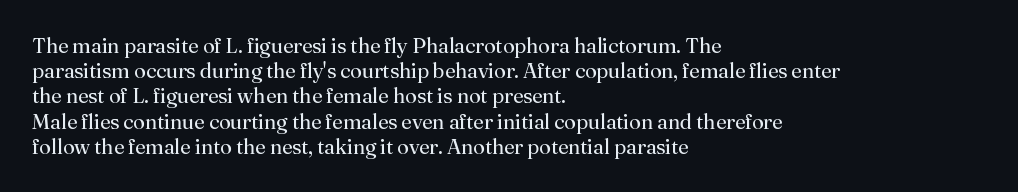
The letterforms sit shoulder to shoulder at normal distance. Typeset ragged right — the left edge is the straight one. The lettering holds an erect, upright posture throughout. Vertical stems look standard width or narrower in stroke. Beneath every word, the page is bare.
